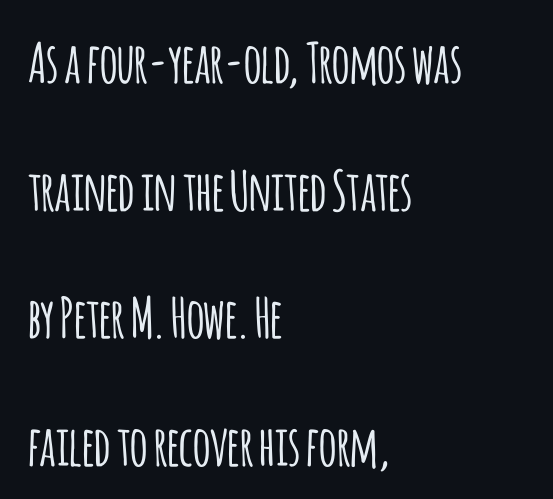
Honestly, there is no underline to notice here at all. A typesetter would call this proportional, since set widths differ per character. Caption: multi-line text, flush left, ragged right. I'd call this a sans setting — the letters go barefoot. Loosely led — the rows are spread out. Words appear dense and cohesive because spacing is normal.
